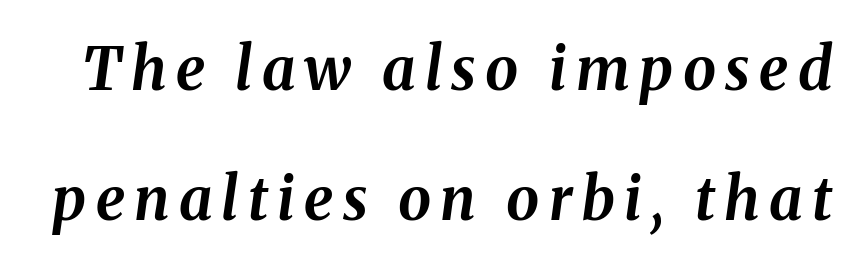
The image shows 59 px bold type, italic (leaning right); set loose line spacing (2.21x), not underlined; medium stroke contrast and a medium x-height.
